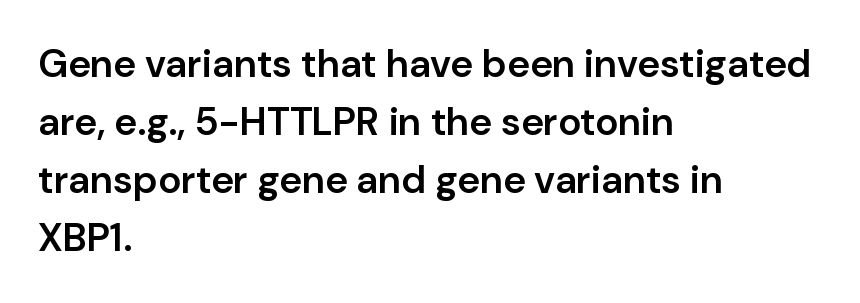
{"serif": "no", "italic": "no", "bold": "semi", "weight": "semibold", "width": "normal", "stroke_contrast": "low", "x_height": "medium", "monospaced": "no", "underline": "no", "align": "left", "line_spacing": "normal", "line_spacing_ratio": 1.49, "letter_spacing": "normal", "letter_spacing_em": 0.0, "glyph_px": 39}
